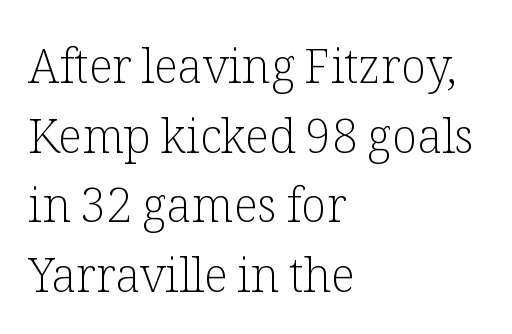
Q: Is the text bold? A: No.
Q: Is the text italic (slanted)? A: No, it is upright.
Q: Is the typeface a serif or a sans-serif typeface? A: Serif.
Q: Is the text underlined? A: No.
Q: How is the paragraph aligned? A: Left-aligned.
Q: Is the spacing between letters normal or unusually wide? A: Normal.
Q: Is the spacing between lines tight, normal or loose? A: Normal.
Q: Width (condensed, normal, or wide)? A: Normal.
Q: Stroke contrast? A: Low.
Q: x-height? A: Medium.
Q: Monospaced? A: No.
